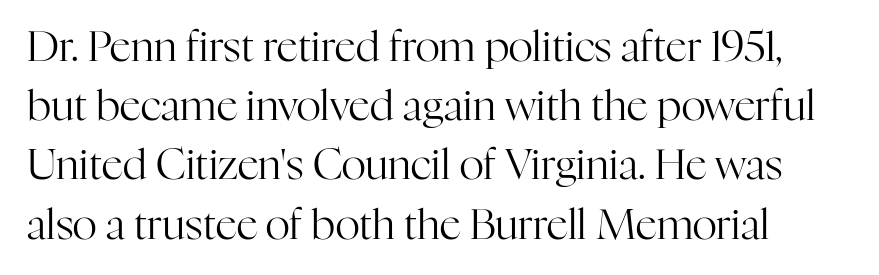
The image shows 42 px regular-weight serif type, upright; set normal line spacing (1.41x), normal letter spacing, not underlined; high stroke contrast and a medium x-height.
